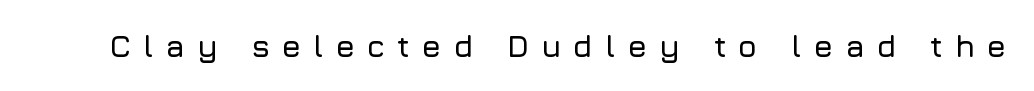
{"serif": "no", "italic": "no", "width": "normal", "stroke_contrast": "low", "x_height": "medium", "monospaced": "no", "underline": "no", "letter_spacing": "wide", "letter_spacing_em": 0.38, "glyph_px": 31}
